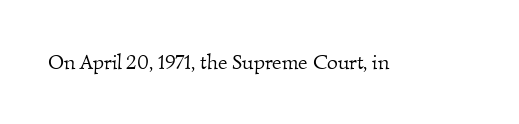
Students, note that the glyphs here touch the page at normal intervals. The typesetting does not lean heavy: it is not bold. Descender tails drop into unmarked territory.
